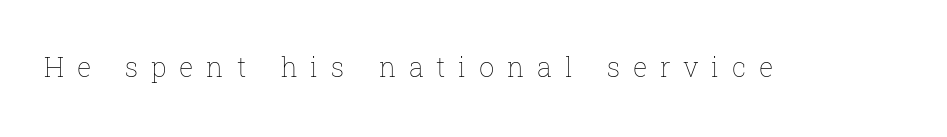
Q: Is the text bold? A: No.
Q: Is the text italic (slanted)? A: No, it is upright.
Q: Is the text underlined? A: No.
Q: Is the spacing between letters normal or unusually wide? A: Unusually wide.
